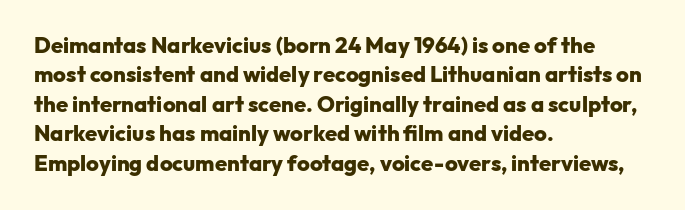
The image shows 22 px bold type, upright; set left-aligned, normal line spacing (1.34x), normal letter spacing, not underlined.
